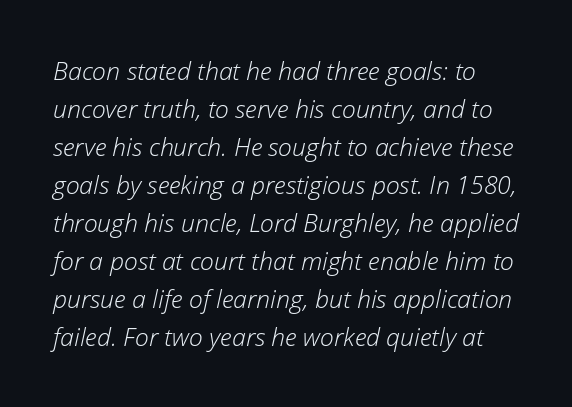
Caption: standard tracking, unaltered. The font's italic variant was chosen for this text. What's the leading like? Ordinary, nothing unusual. Each row of text sits above clean, open space. Nothing heavy about these letters — not bold at all.
